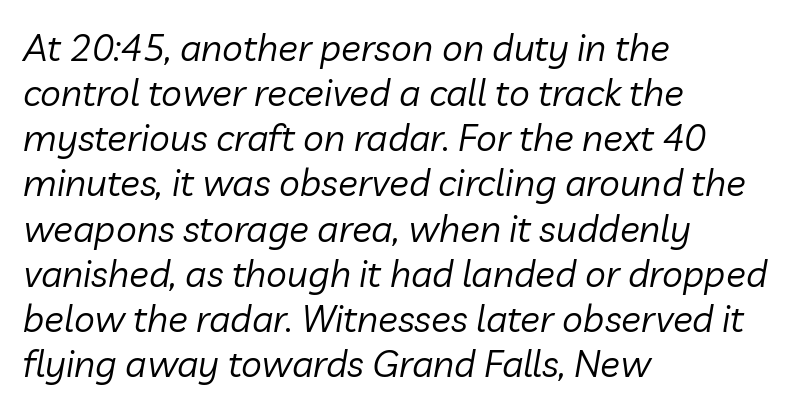
{"italic": "yes", "lean": "right", "slant_degrees": 10, "bold": "no", "weight": "regular", "width": "normal", "stroke_contrast": "low", "x_height": "medium", "monospaced": "no", "underline": "no", "align": "left", "line_spacing_ratio": 1.22, "letter_spacing": "normal", "letter_spacing_em": 0.0, "glyph_px": 37}
